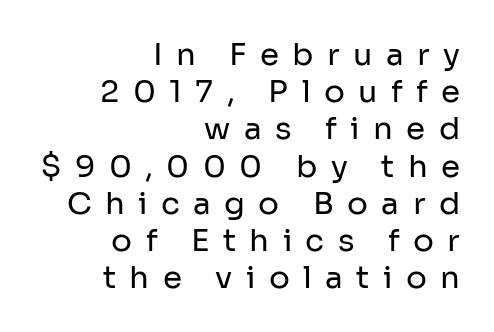
The image shows 31 px regular-weight sans-serif type, upright; set right-aligned, line spacing 1.2x, unusually wide letter spacing (+0.43 em), not underlined; low stroke contrast and a medium x-height.
